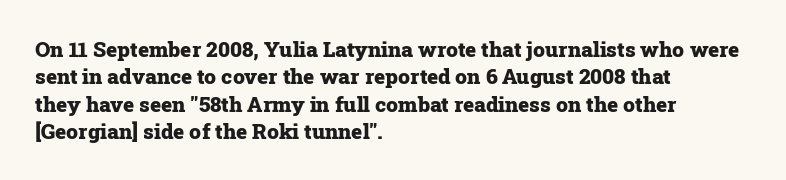
The rendering anchors every line to the left-hand side. This is the regular roman posture of the typeface. A normal amount of white space separates one row of letters from the next. The face used here is rendered with its standard letterfit. A clean baseline with only descenders dipping below it. The sample has been set heavy, in full bold.
